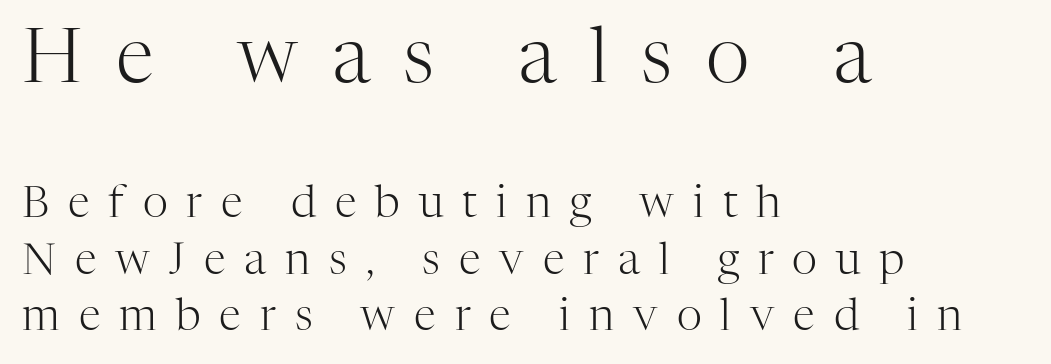
Do the characters align in a grid? No, the font is proportional. The ragged edge is on the right, which tells us the setting is flush left. The rendering shrinks the type as you move from the upper chunk to the lower. Display-style spreading of the glyphs; the letterfit is very open. Letters rest on an invisible, unmarked baseline. Old-style or modern, the face here clearly has serifs.
